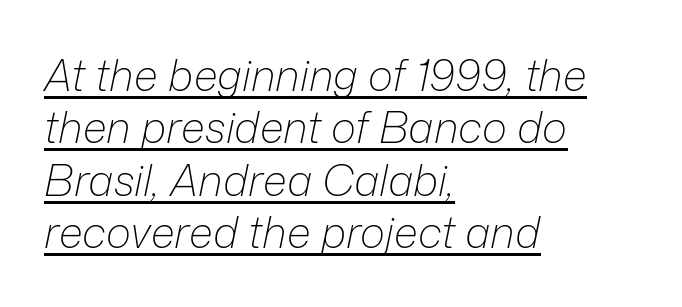
The image shows 43 px light type, italic (leaning right); set left-aligned, line spacing 1.22x, normal letter spacing, underlined; low stroke contrast and a medium x-height.
